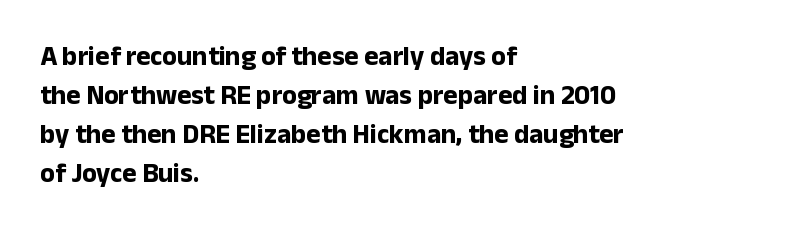
Q: Is the text bold? A: Yes.
Q: Is the text italic (slanted)? A: No, it is upright.
Q: Is the text underlined? A: No.
Q: How is the paragraph aligned? A: Left-aligned.
Q: Is the spacing between letters normal or unusually wide? A: Normal.
Q: Is the spacing between lines tight, normal or loose? A: Normal.
